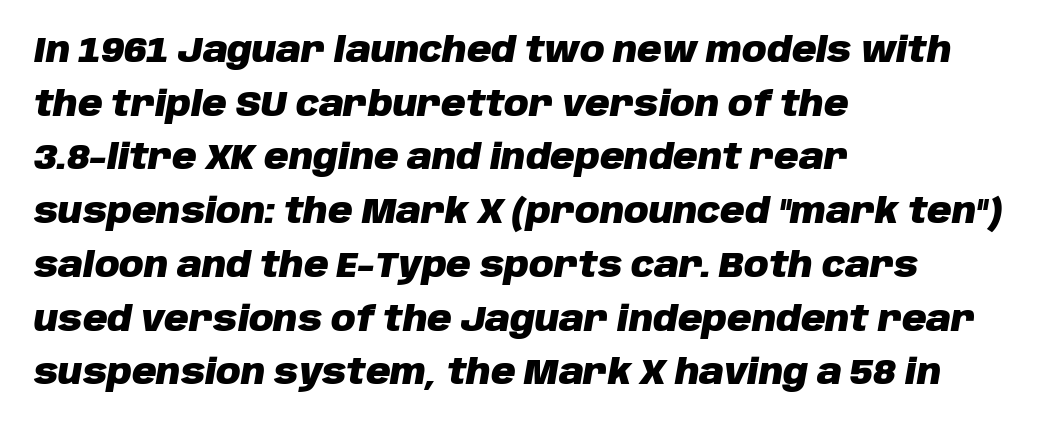
Q: Is the text bold? A: Yes.
Q: Is the text italic (slanted)? A: Yes, it leans right by about 10 degrees.
Q: Is the text underlined? A: No.
Q: How is the paragraph aligned? A: Left-aligned.
Q: Is the spacing between letters normal or unusually wide? A: Normal.
Q: Is the spacing between lines tight, normal or loose? A: Normal.
Q: Width (condensed, normal, or wide)? A: Normal.
Q: Stroke contrast? A: Low.
Q: x-height? A: Large.
Q: Monospaced? A: No.
